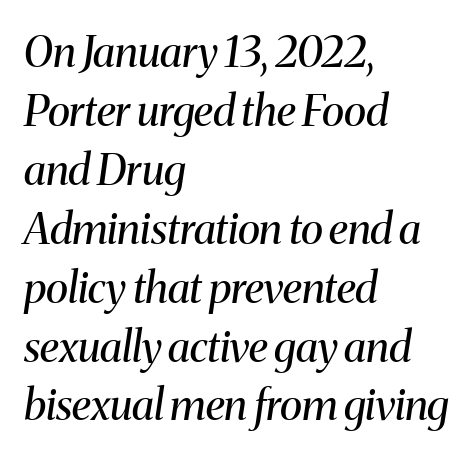
{"serif": "yes", "italic": "yes", "lean": "right", "slant_degrees": 8, "bold": "no", "weight": "regular", "width": "normal", "stroke_contrast": "medium", "x_height": "medium", "monospaced": "no", "underline": "no", "align": "left", "line_spacing": "normal", "line_spacing_ratio": 1.37, "letter_spacing": "normal", "letter_spacing_em": 0.0, "glyph_px": 43}
